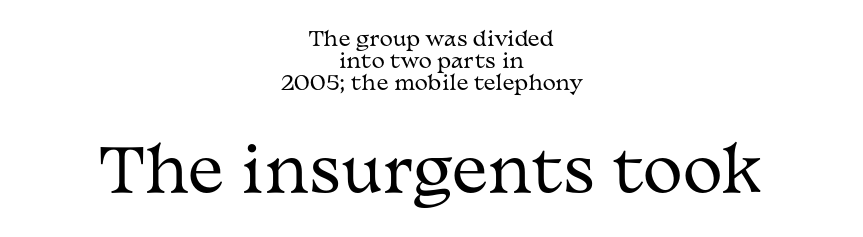
Ascenders rise straight up at ninety degrees. Tracking value appears to be zero — textbook default spacing. A student would notice the bottom passage is typeset larger than what precedes it. Casual observation: everything's sitting right in the middle. The glyphs in this specimen are seriffed. Compared with a typical body face, this is equally light or lighter still.
